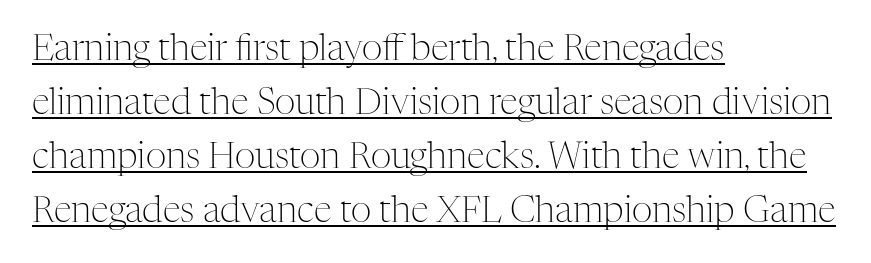
The image shows 36 px light serif type, upright; set left-aligned, normal line spacing (1.5x), normal letter spacing, underlined; medium stroke contrast and a medium x-height.
